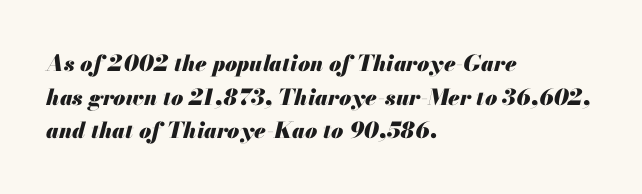
{"italic": "yes", "lean": "right", "slant_degrees": 13, "bold": "yes", "underline": "no", "align": "left", "line_spacing": "normal", "line_spacing_ratio": 1.53, "letter_spacing": "normal", "letter_spacing_em": 0.0, "glyph_px": 22}
